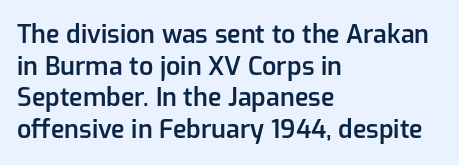
A semibold gives these letters moderate extra thickness, short of bold. The vertical gap from one line to the next is medium. The axis of the letterforms is exactly vertical. A typesetter would call this zero additional tracking. Plain, unruled lines of type. Leftover space on each line is placed entirely after the last word.
